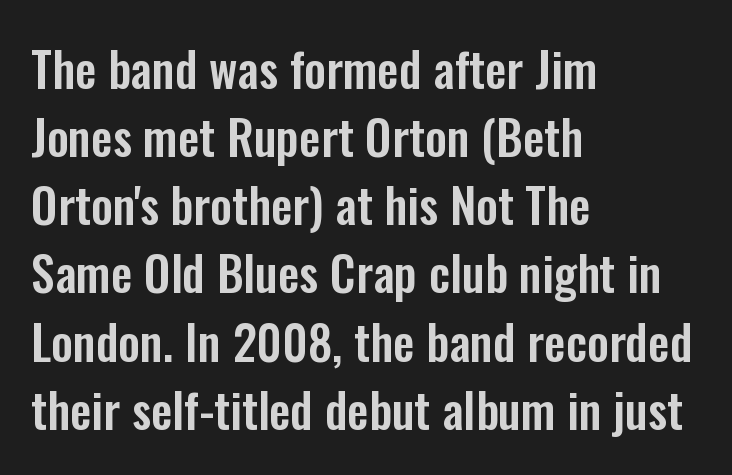
Line spacing here is normal. The type sits square on the baseline with zero lean. The letters advance in unequal steps, a hallmark of proportional type. Words float on clear page, feet unadorned.
